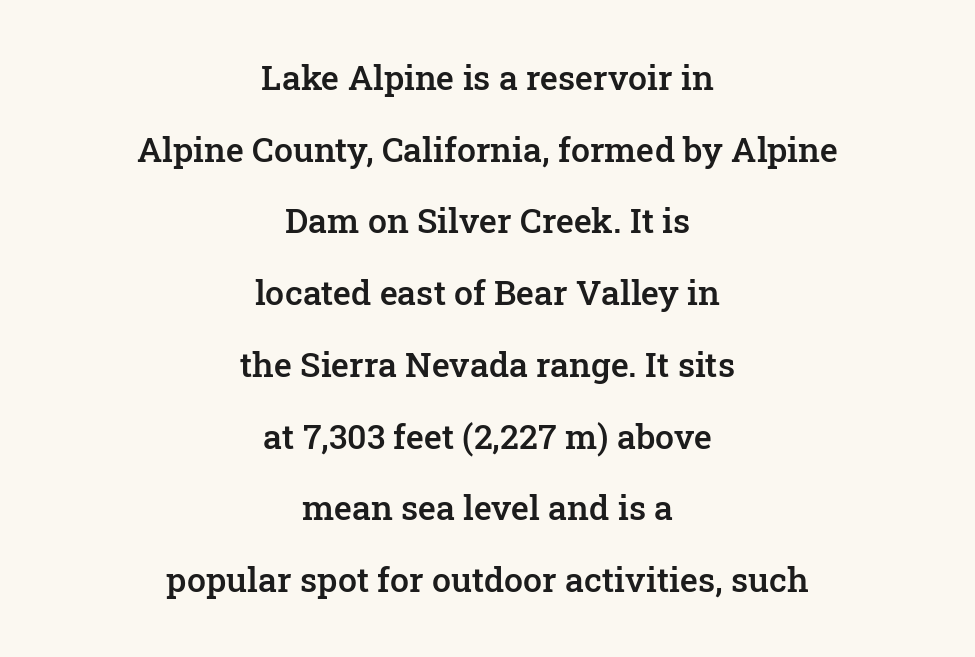
{"serif": "yes", "italic": "no", "bold": "semi", "weight": "semibold", "width": "normal", "stroke_contrast": "low", "x_height": "medium", "monospaced": "no", "underline": "no", "align": "center", "line_spacing": "loose", "line_spacing_ratio": 2.11, "letter_spacing": "normal", "letter_spacing_em": 0.0, "glyph_px": 34}
